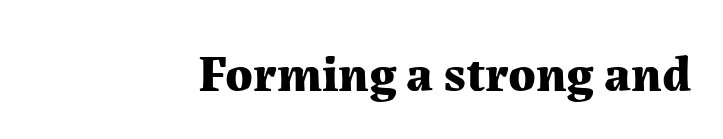
{"serif": "yes", "italic": "no", "bold": "yes", "weight": "bold", "width": "normal", "stroke_contrast": "medium", "x_height": "medium", "monospaced": "no", "underline": "no", "align": "right", "letter_spacing": "normal", "letter_spacing_em": 0.0, "glyph_px": 51}
